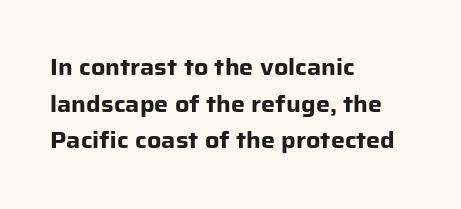
The rendering uses a bold face; every stroke is thick and dark. Nope, not italic — everything's standing straight. Short note: letters normally spaced. Where is the straight margin? On the left. Vertically, the passage feels balanced, rows spaced as you'd expect. Descenders hang freely into open space.
